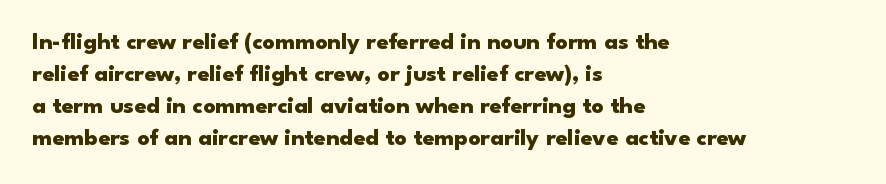
The image shows 24 px bold type, upright; set left-aligned, normal line spacing (1.34x), normal letter spacing, not underlined.
